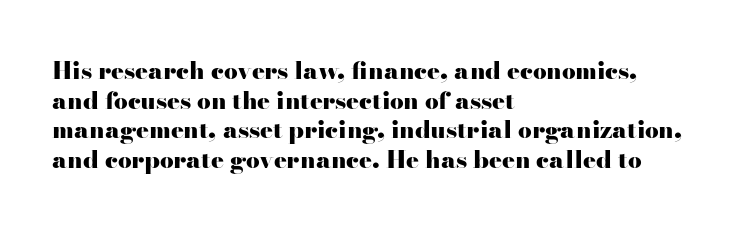
{"italic": "no", "bold": "yes", "underline": "no", "align": "left", "line_spacing_ratio": 1.23, "letter_spacing": "normal", "letter_spacing_em": 0.0, "glyph_px": 24}
